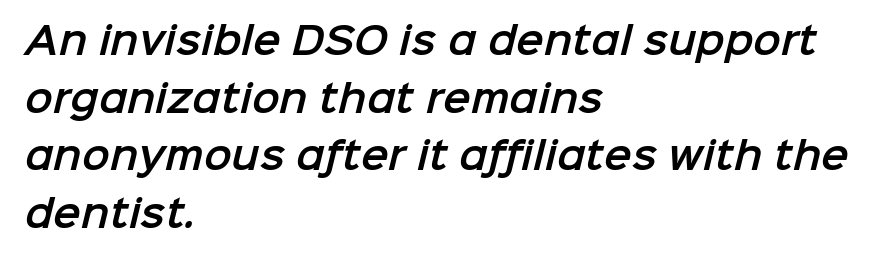
{"serif": "no", "width": "normal", "stroke_contrast": "low", "x_height": "medium", "monospaced": "no", "underline": "no", "align": "left", "line_spacing": "normal", "line_spacing_ratio": 1.56, "letter_spacing": "normal", "letter_spacing_em": 0.0, "glyph_px": 37}
